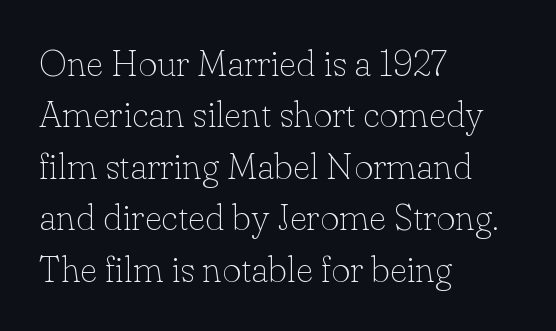
The image shows 37 px thin serif type, upright; set left-aligned, normal line spacing (1.39x), normal letter spacing, not underlined; low stroke contrast and a small x-height.
